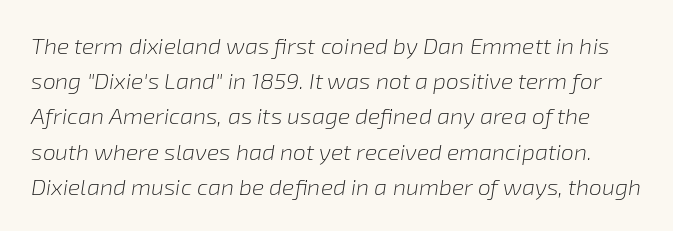
The image shows 23 px text type, italic (leaning right); set normal line spacing (1.53x), normal letter spacing, not underlined.
